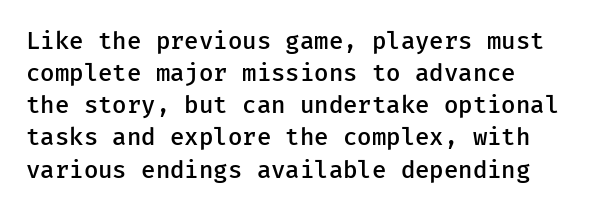
The image shows 24 px text type, upright; set normal line spacing (1.34x), normal letter spacing, not underlined.
